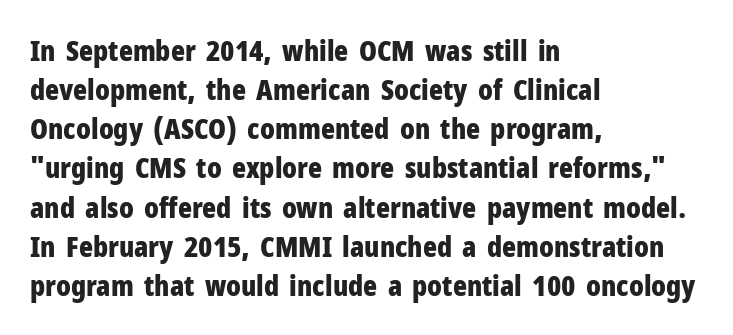
Evenly set lines give the paragraph a standard silhouette. This sample is left-justified, so line endings fall wherever the words run out. Letter spacing: default. Ascenders rise straight up at ninety degrees.
